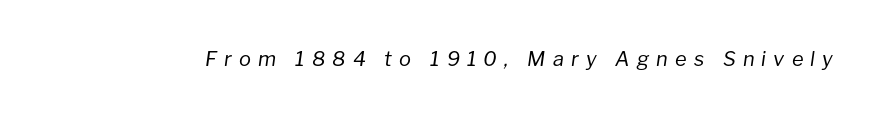
Q: Is the text bold? A: No.
Q: Is the text italic (slanted)? A: Yes, it leans right by about 8 degrees.
Q: Is the text underlined? A: No.
Q: Is the spacing between letters normal or unusually wide? A: Unusually wide.
